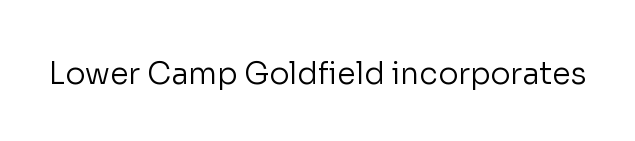
{"serif": "no", "italic": "no", "bold": "no", "weight": "regular", "width": "normal", "stroke_contrast": "low", "x_height": "medium", "monospaced": "no", "underline": "no", "letter_spacing": "normal", "letter_spacing_em": 0.0, "glyph_px": 30}
